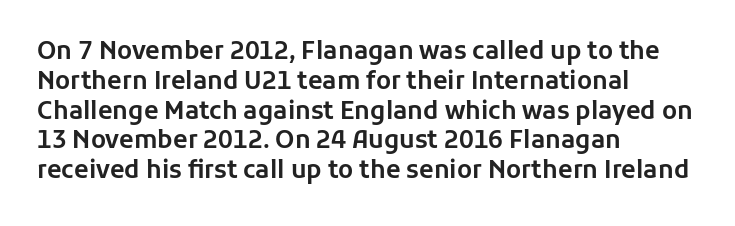
{"italic": "no", "underline": "no", "align": "left", "line_spacing_ratio": 1.24, "letter_spacing": "normal", "letter_spacing_em": 0.0, "glyph_px": 24}
